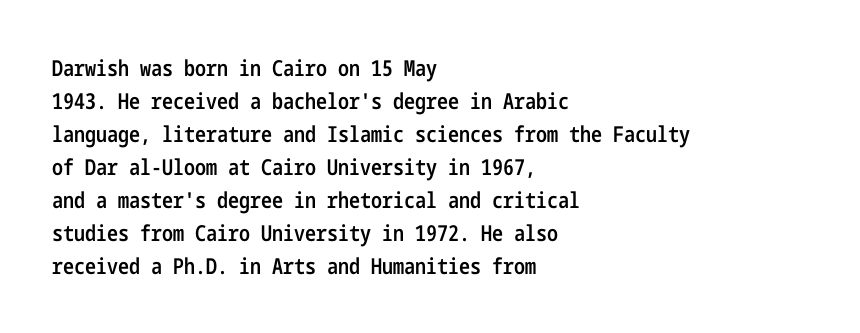
Q: Is the text bold? A: Semi-bold.
Q: Is the text italic (slanted)? A: No, it is upright.
Q: Is the text underlined? A: No.
Q: How is the paragraph aligned? A: Left-aligned.
Q: Is the spacing between letters normal or unusually wide? A: Normal.
Q: Is the spacing between lines tight, normal or loose? A: Normal.
